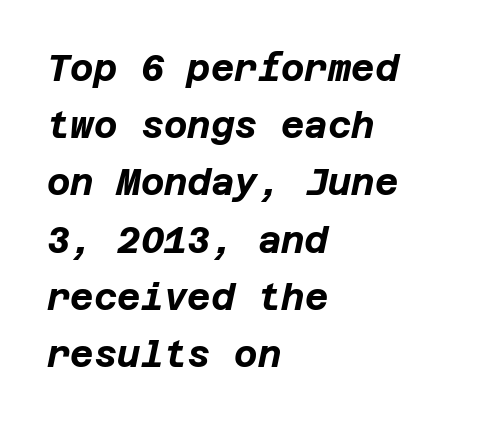
The image shows 36 px bold type, italic (leaning right); set left-aligned, normal line spacing (1.59x), normal letter spacing, not underlined; low stroke contrast and a large x-height.
